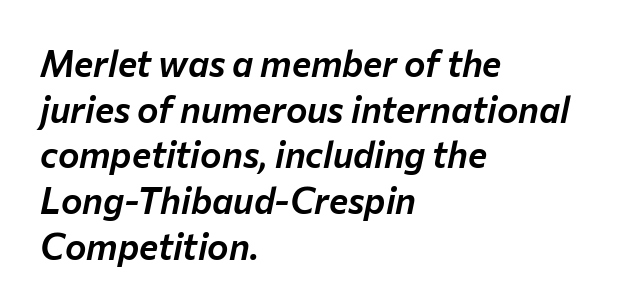
Q: Is the text italic (slanted)? A: Yes, it leans right by about 12 degrees.
Q: Is the text underlined? A: No.
Q: How is the paragraph aligned? A: Left-aligned.
Q: Is the spacing between letters normal or unusually wide? A: Normal.
Q: Is the spacing between lines tight, normal or loose? A: Normal.
Q: Width (condensed, normal, or wide)? A: Normal.
Q: Stroke contrast? A: Low.
Q: x-height? A: Medium.
Q: Monospaced? A: No.
